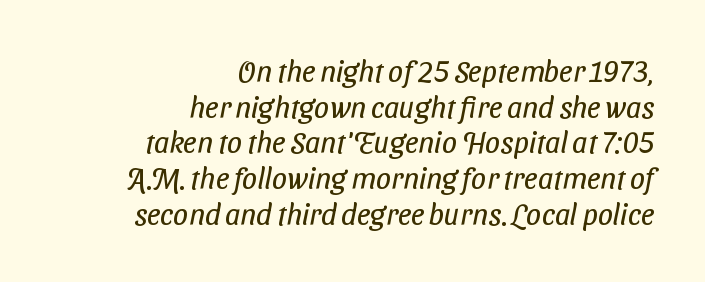
A typesetter would call this proportional, since set widths differ per character. Stroke thickness stays within the range of a standard reading face or lighter. Quick note: underline off. Tracking value appears to be zero — textbook default spacing.
